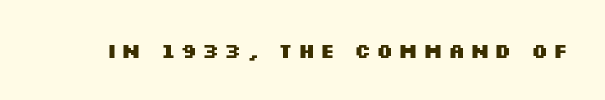
Each row of text sits above clean, open space. Short note: letters widely spaced. I'd describe the lettering as bold — thick and assertive. No italicization has been applied; the sample stays upright.
